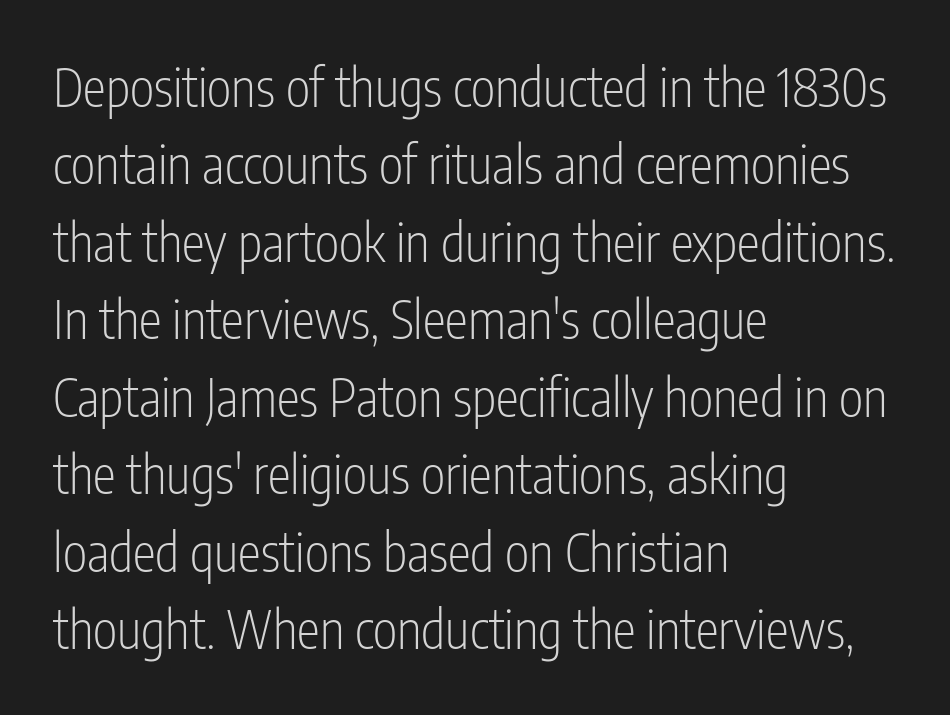
The image shows 52 px light, condensed sans-serif type, upright; set left-aligned, normal line spacing (1.49x), normal letter spacing, not underlined; low stroke contrast and a medium x-height.
